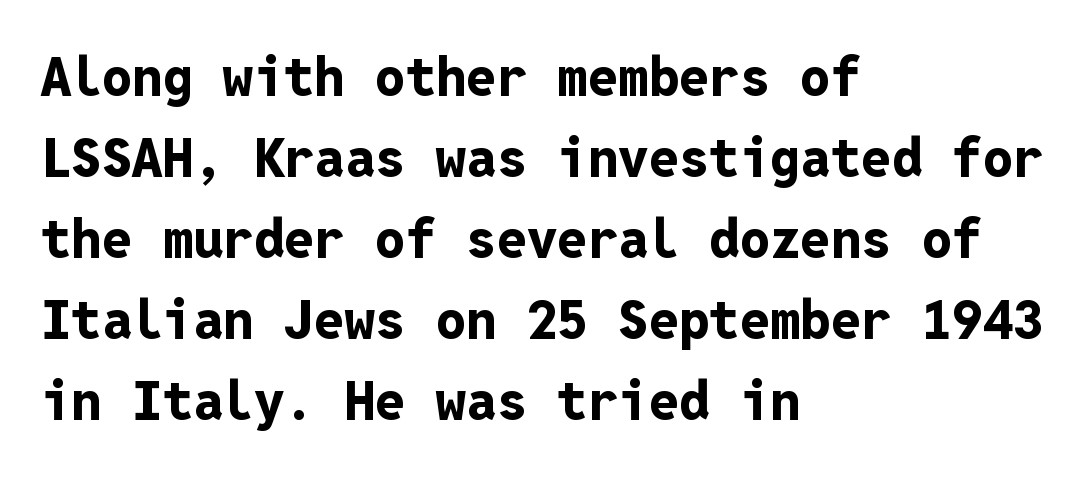
Q: Is the text bold? A: Yes.
Q: Is the text italic (slanted)? A: No, it is upright.
Q: Is the typeface a serif or a sans-serif typeface? A: Sans-serif.
Q: Is the text underlined? A: No.
Q: How is the paragraph aligned? A: Left-aligned.
Q: Is the spacing between letters normal or unusually wide? A: Normal.
Q: Is the spacing between lines tight, normal or loose? A: Normal.
Q: Width (condensed, normal, or wide)? A: Normal.
Q: Stroke contrast? A: Low.
Q: x-height? A: Medium.
Q: Monospaced? A: Yes.
